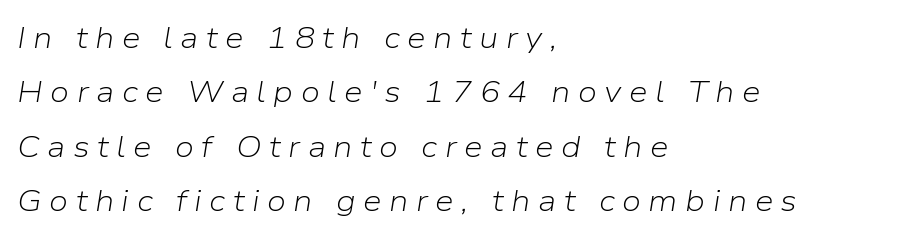
Q: Is the text bold? A: No.
Q: Is the text italic (slanted)? A: Yes, it leans right by about 9 degrees.
Q: Is the text underlined? A: No.
Q: How is the paragraph aligned? A: Left-aligned.
Q: Is the spacing between letters normal or unusually wide? A: Unusually wide.
Q: Width (condensed, normal, or wide)? A: Normal.
Q: Stroke contrast? A: Low.
Q: x-height? A: Medium.
Q: Monospaced? A: No.
